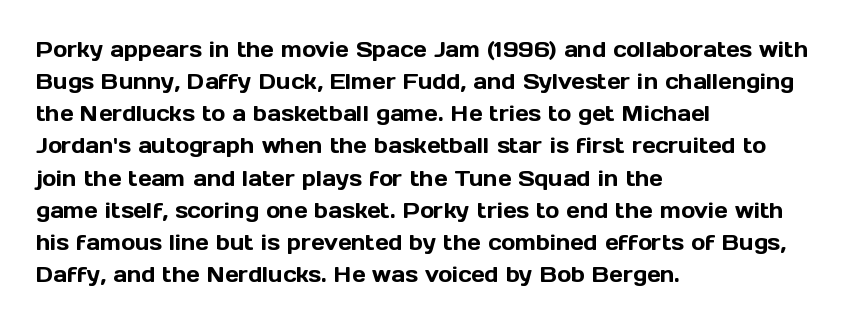
Layout note: lines flush left. The string is rendered with underlining switched off. The line texture is even and compact thanks to regular tracking. A roman cut, with each character standing at attention. The space between consecutive lines is moderate.
